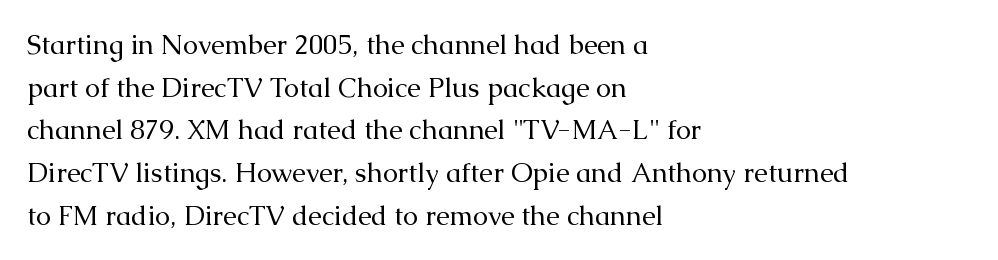
{"italic": "no", "bold": "no", "underline": "no", "align": "left", "line_spacing": "normal", "line_spacing_ratio": 1.58, "letter_spacing": "normal", "letter_spacing_em": 0.0, "glyph_px": 27}
